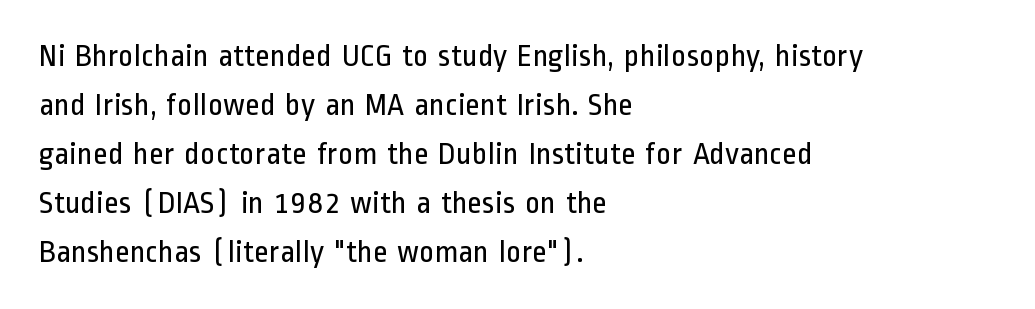
The image shows 32 px regular-weight, condensed sans-serif type, upright; set left-aligned, normal line spacing (1.53x), normal letter spacing, not underlined; low stroke contrast and a medium x-height.
